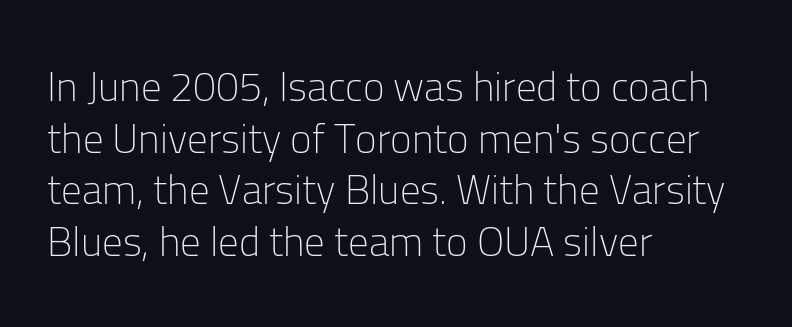
{"serif": "no", "italic": "no", "bold": "no", "weight": "light", "width": "normal", "stroke_contrast": "low", "x_height": "medium", "monospaced": "no", "underline": "no", "align": "left", "line_spacing": "normal", "line_spacing_ratio": 1.26, "letter_spacing": "normal", "letter_spacing_em": 0.0, "glyph_px": 41}
